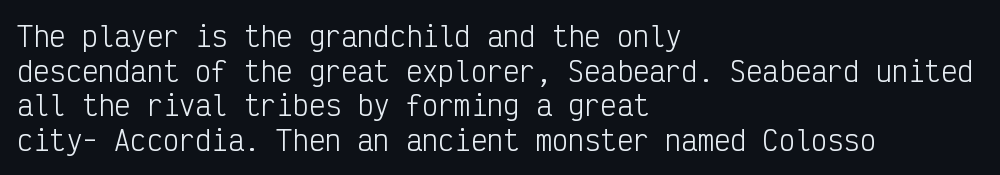
The image shows 27 px text type, upright; set left-aligned, normal line spacing (1.28x), normal letter spacing, not underlined.
